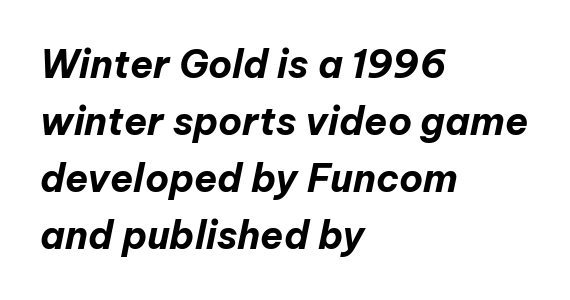
Q: Is the text bold? A: Yes.
Q: Is the text italic (slanted)? A: Yes, it leans right by about 12 degrees.
Q: Is the text underlined? A: No.
Q: How is the paragraph aligned? A: Left-aligned.
Q: Is the spacing between letters normal or unusually wide? A: Normal.
Q: Is the spacing between lines tight, normal or loose? A: Normal.
Q: Width (condensed, normal, or wide)? A: Normal.
Q: Stroke contrast? A: Low.
Q: x-height? A: Medium.
Q: Monospaced? A: No.
